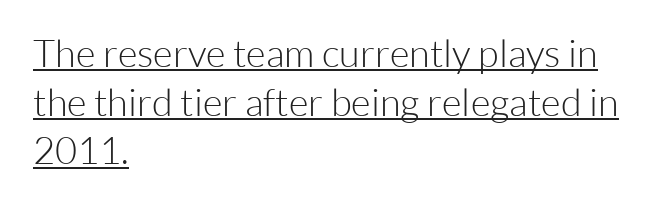
Q: Is the text bold? A: No.
Q: Is the text italic (slanted)? A: No, it is upright.
Q: Is the typeface a serif or a sans-serif typeface? A: Sans-serif.
Q: Is the text underlined? A: Yes.
Q: How is the paragraph aligned? A: Left-aligned.
Q: Is the spacing between letters normal or unusually wide? A: Normal.
Q: Is the spacing between lines tight, normal or loose? A: Normal.
Q: Width (condensed, normal, or wide)? A: Normal.
Q: Stroke contrast? A: Low.
Q: x-height? A: Medium.
Q: Monospaced? A: No.
